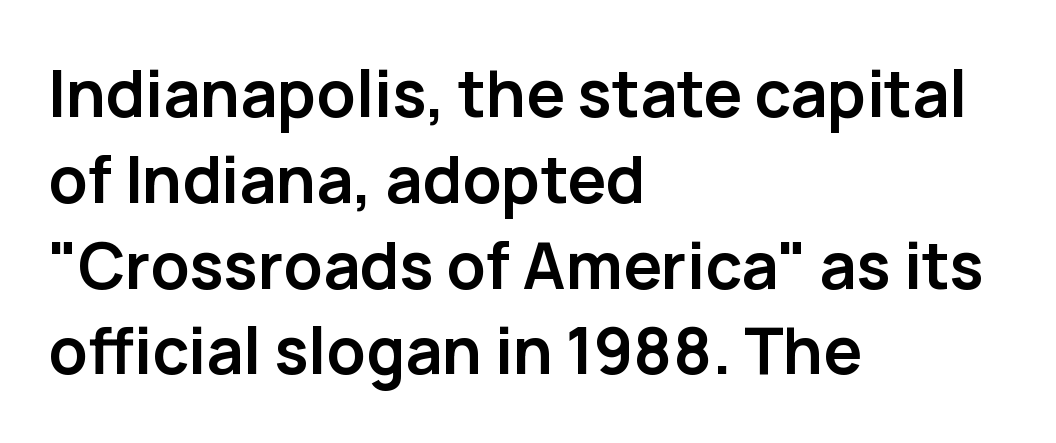
The text was rendered using a sans face with plain stroke endings. No extra tracking has been applied to these lines. Posture: straight, roman, zero tilt. Type without underlining.
